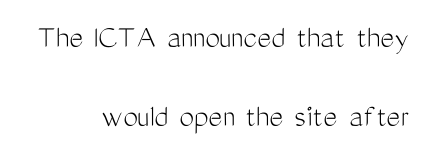
{"serif": "no", "italic": "no", "bold": "no", "weight": "light", "width": "condensed", "stroke_contrast": "medium", "x_height": "medium", "monospaced": "no", "underline": "no", "align": "right", "line_spacing": "loose", "line_spacing_ratio": 2.4, "letter_spacing": "normal", "letter_spacing_em": 0.0, "glyph_px": 33}
